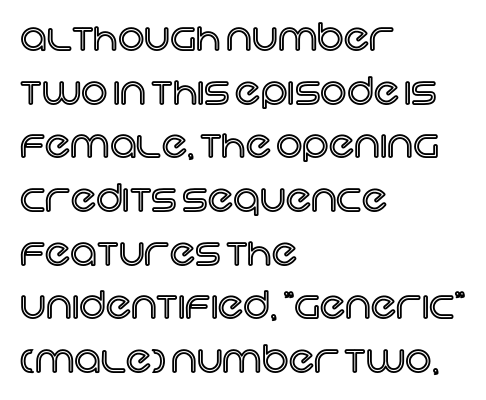
Each new line begins a customary step beneath the previous one. This sample has the flowing, uneven cadence of proportional lettering. Horizontal alignment here is leftward, the default for most running prose. Nobody drew a line under any word here.
